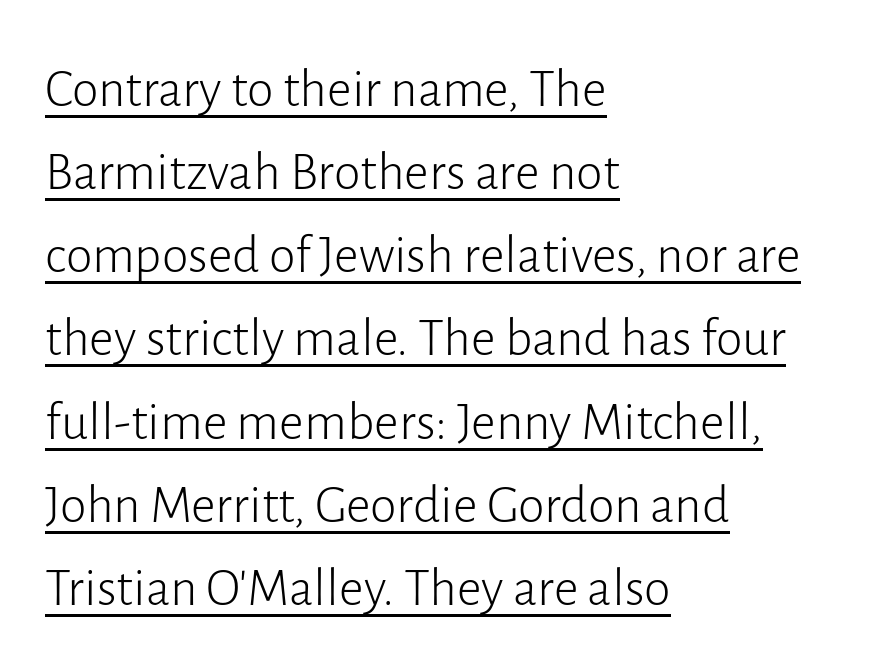
{"serif": "no", "italic": "no", "bold": "no", "weight": "light", "width": "normal", "stroke_contrast": "low", "x_height": "medium", "monospaced": "no", "underline": "yes", "align": "left", "line_spacing": "normal", "line_spacing_ratio": 1.54, "letter_spacing": "normal", "letter_spacing_em": 0.0, "glyph_px": 54}
